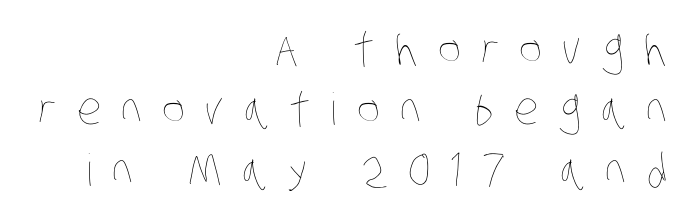
The image shows 44 px thin, condensed type; set right-aligned, normal line spacing (1.37x), unusually wide letter spacing (+0.46 em), not underlined; low stroke contrast and a large x-height.
